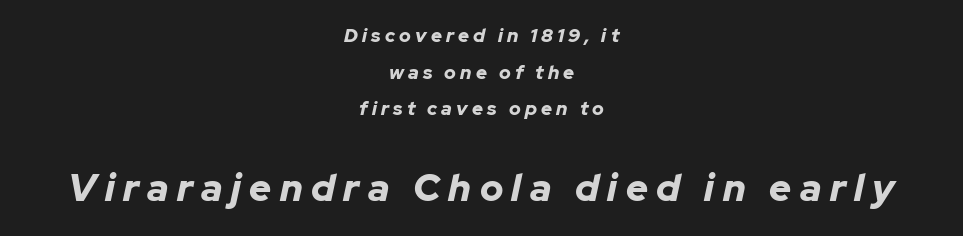
Q: Is the text bold? A: Yes.
Q: Is the text italic (slanted)? A: Yes, it leans right by about 12 degrees.
Q: Is the text underlined? A: No.
Q: How is the paragraph aligned? A: Centered.
Q: Is the spacing between letters normal or unusually wide? A: Unusually wide.
Q: Is the spacing between lines tight, normal or loose? A: Loose.
Q: Which block of text is set in a larger size, the first (top) or the second (bottom)? A: The second (bottom) one.
Q: Width (condensed, normal, or wide)? A: Normal.
Q: Stroke contrast? A: Low.
Q: x-height? A: Medium.
Q: Monospaced? A: No.
